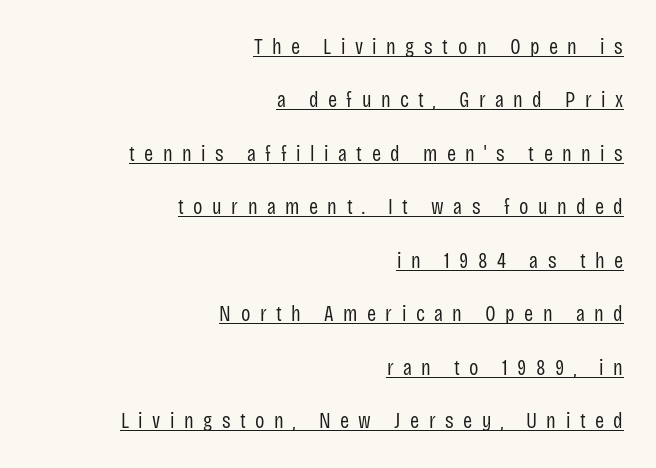
Q: Is the text bold? A: No.
Q: Is the text italic (slanted)? A: No, it is upright.
Q: Is the text underlined? A: Yes.
Q: How is the paragraph aligned? A: Right-aligned.
Q: Is the spacing between letters normal or unusually wide? A: Unusually wide.
Q: Is the spacing between lines tight, normal or loose? A: Loose.
